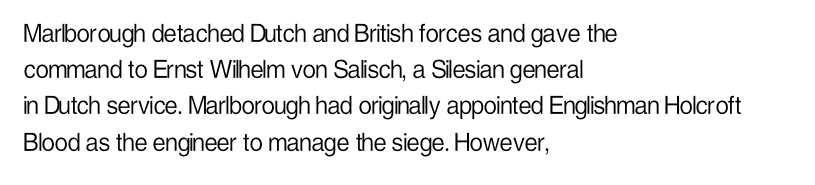
The image shows 29 px light, condensed sans-serif type, upright; set left-aligned, normal line spacing (1.25x), normal letter spacing, not underlined; low stroke contrast and a medium x-height.
